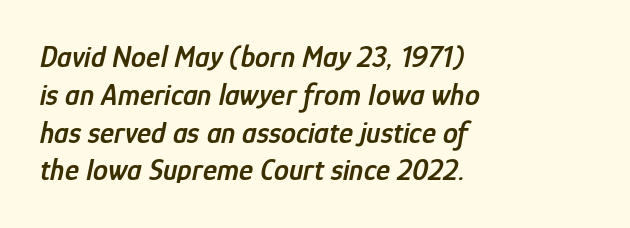
Q: Is the text bold? A: Semi-bold.
Q: Is the text italic (slanted)? A: Yes, it leans right by about 12 degrees.
Q: Is the text underlined? A: No.
Q: How is the paragraph aligned? A: Left-aligned.
Q: Is the spacing between letters normal or unusually wide? A: Normal.
Q: Is the spacing between lines tight, normal or loose? A: Normal.
Q: Width (condensed, normal, or wide)? A: Condensed.
Q: Stroke contrast? A: Low.
Q: x-height? A: Medium.
Q: Monospaced? A: No.
